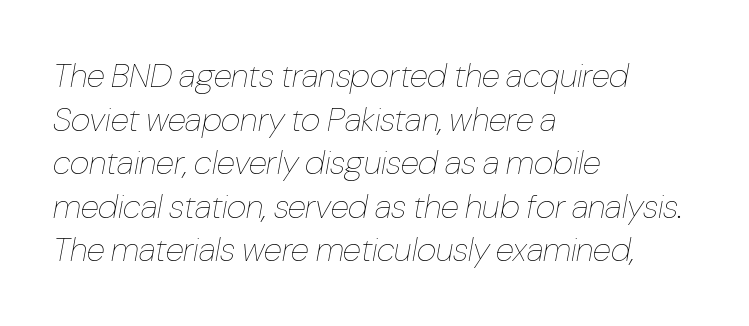
Do the characters align in a grid? No, the font is proportional. Is the block centered? No — it sits flush against the left margin. The line texture is even and compact thanks to regular tracking. Style check: oblique. The letterforms sit at book weight or below. Leading matches the norm, producing a regular column.
